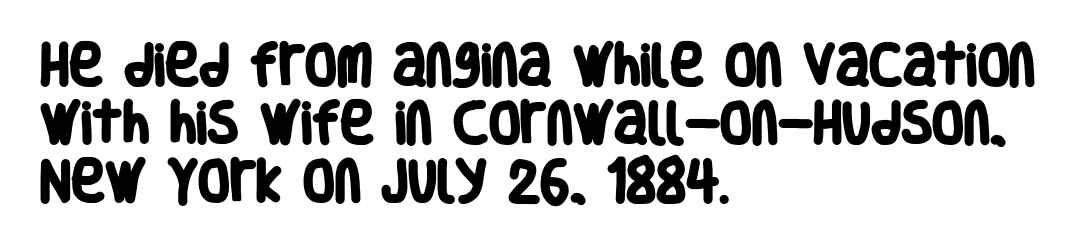
Heavy-handed strokes throughout: this text is bold. The setting favours the left margin, as ordinary paragraphs usually do. This sample uses plain, unmodified letter spacing. The vertical gap from one line to the next is medium.
